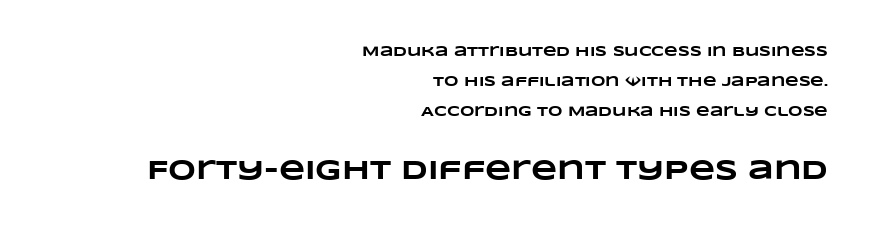
How heavy is the stroke? Heavy — this is a bold. Glance below the letters and you will spot only blank space. Honestly, the rows look like they've been pulled way apart. Tracking here is standard; glyphs follow each other at the usual distance. The designer gave the closing block more size than the opening block.
